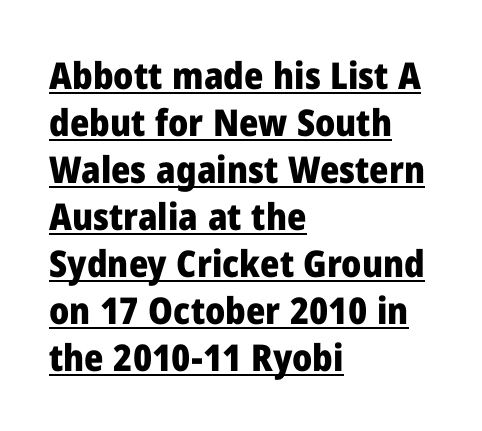
Q: Is the text bold? A: Yes.
Q: Is the text italic (slanted)? A: No, it is upright.
Q: Is the typeface a serif or a sans-serif typeface? A: Sans-serif.
Q: Is the text underlined? A: Yes.
Q: How is the paragraph aligned? A: Left-aligned.
Q: Is the spacing between letters normal or unusually wide? A: Normal.
Q: Is the spacing between lines tight, normal or loose? A: Normal.
Q: Width (condensed, normal, or wide)? A: Normal.
Q: Stroke contrast? A: Low.
Q: x-height? A: Medium.
Q: Monospaced? A: No.
